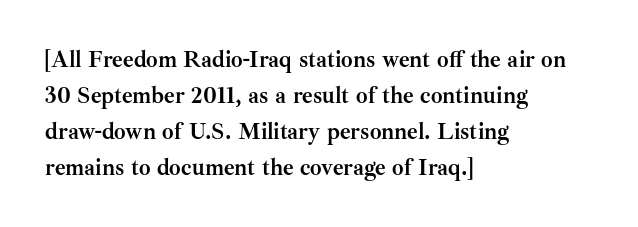
Q: Is the text bold? A: Yes.
Q: Is the text italic (slanted)? A: No, it is upright.
Q: Is the text underlined? A: No.
Q: How is the paragraph aligned? A: Left-aligned.
Q: Is the spacing between letters normal or unusually wide? A: Normal.
Q: Is the spacing between lines tight, normal or loose? A: Normal.
